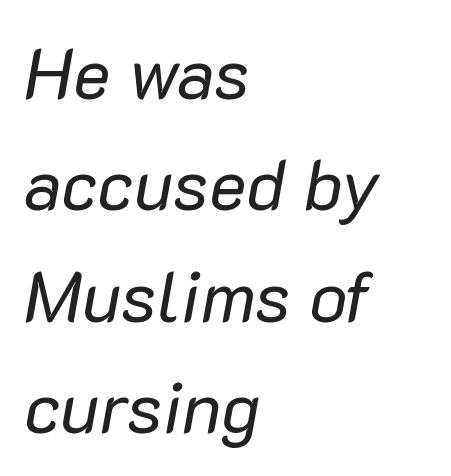
The image shows 71 px regular-weight type, italic (leaning right); set left-aligned, normal line spacing (1.57x), normal letter spacing, not underlined; low stroke contrast and a medium x-height.
